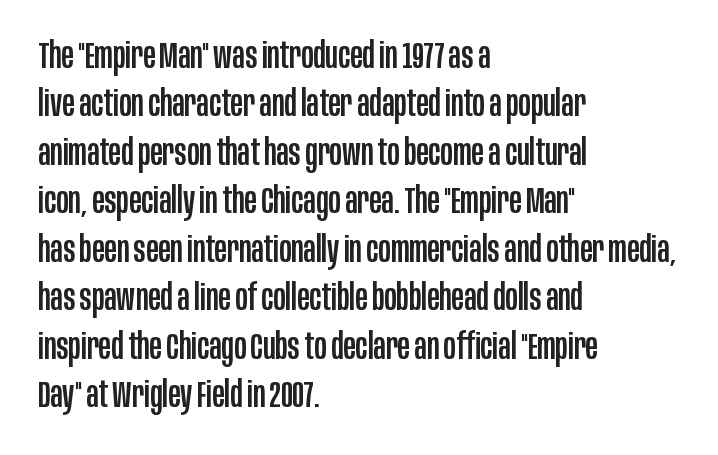
The image shows 37 px condensed sans-serif type, upright; set left-aligned, normal line spacing (1.31x), normal letter spacing, not underlined; low stroke contrast and a large x-height.
